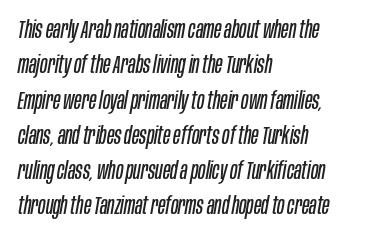
Q: Is the text bold? A: No.
Q: Is the text italic (slanted)? A: Yes, it leans right by about 10 degrees.
Q: Is the text underlined? A: No.
Q: How is the paragraph aligned? A: Left-aligned.
Q: Is the spacing between letters normal or unusually wide? A: Normal.
Q: Is the spacing between lines tight, normal or loose? A: Normal.
